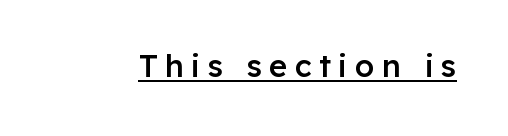
{"serif": "no", "italic": "no", "bold": "semi", "weight": "semibold", "width": "normal", "stroke_contrast": "low", "x_height": "medium", "monospaced": "no", "underline": "yes", "letter_spacing": "wide", "letter_spacing_em": 0.24, "glyph_px": 31}
